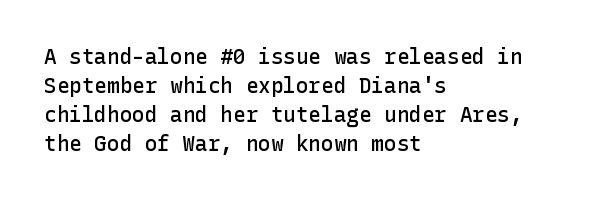
The image shows 21 px text type, upright; set left-aligned, normal line spacing (1.38x), normal letter spacing, not underlined.
